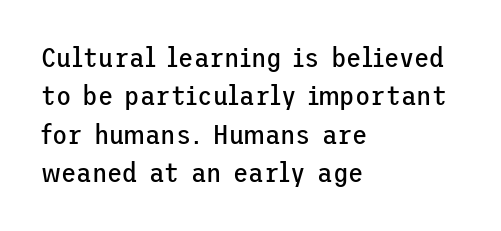
Q: Is the text bold? A: No.
Q: Is the text italic (slanted)? A: No, it is upright.
Q: Is the typeface a serif or a sans-serif typeface? A: Sans-serif.
Q: Is the text underlined? A: No.
Q: How is the paragraph aligned? A: Left-aligned.
Q: Is the spacing between letters normal or unusually wide? A: Normal.
Q: Is the spacing between lines tight, normal or loose? A: Normal.
Q: Width (condensed, normal, or wide)? A: Normal.
Q: Stroke contrast? A: Low.
Q: x-height? A: Medium.
